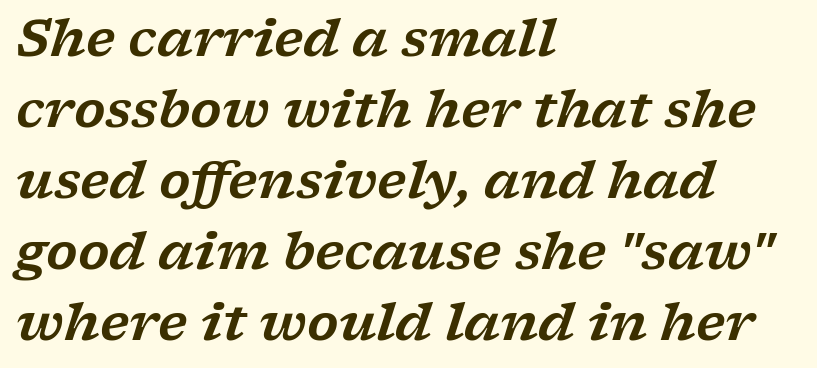
{"serif": "yes", "italic": "yes", "lean": "right", "slant_degrees": 17, "width": "wide", "stroke_contrast": "low", "x_height": "medium", "monospaced": "no", "underline": "no", "align": "left", "line_spacing": "normal", "line_spacing_ratio": 1.39, "letter_spacing": "normal", "letter_spacing_em": 0.0, "glyph_px": 51}
